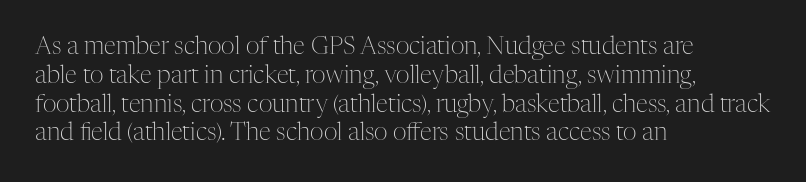
{"italic": "no", "bold": "no", "underline": "no", "align": "left", "line_spacing_ratio": 1.2, "letter_spacing": "normal", "letter_spacing_em": 0.0, "glyph_px": 24}
